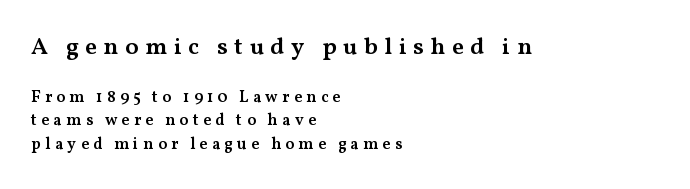
The rendering shrinks the type as you move from the upper chunk to the lower. Style check: upright. The rows are spaced the way most documents space them. Line starts are locked; line ends wander.
